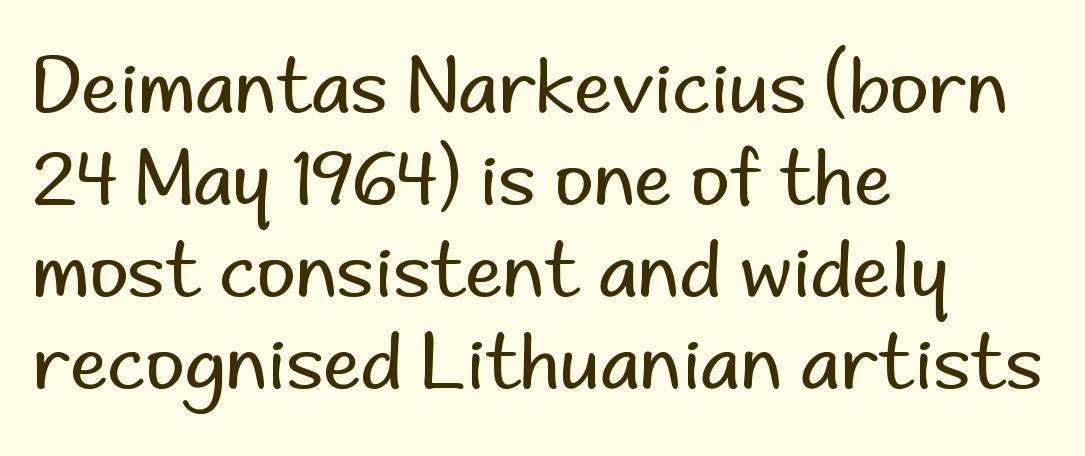
The image shows 76 px regular-weight sans-serif type, upright; set left-aligned, line spacing 1.21x, normal letter spacing, not underlined; low stroke contrast and a small x-height.
